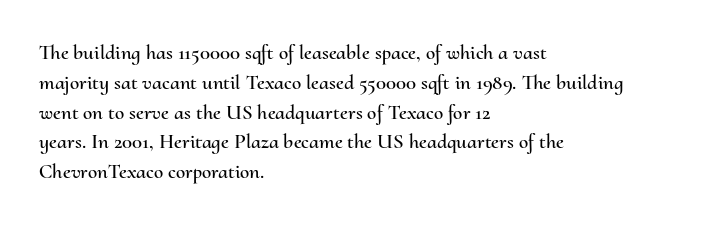
The image shows 21 px text type, upright; set left-aligned, normal line spacing (1.42x), normal letter spacing, not underlined.
